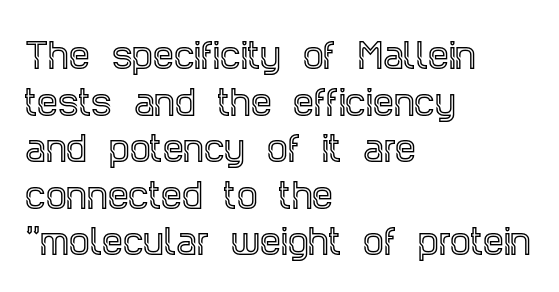
Q: Is the text italic (slanted)? A: No, it is upright.
Q: Is the typeface a serif or a sans-serif typeface? A: Serif.
Q: Is the text underlined? A: No.
Q: How is the paragraph aligned? A: Left-aligned.
Q: Is the spacing between letters normal or unusually wide? A: Normal.
Q: Is the spacing between lines tight, normal or loose? A: Normal.
Q: Width (condensed, normal, or wide)? A: Condensed.
Q: x-height? A: Large.
Q: Monospaced? A: No.
